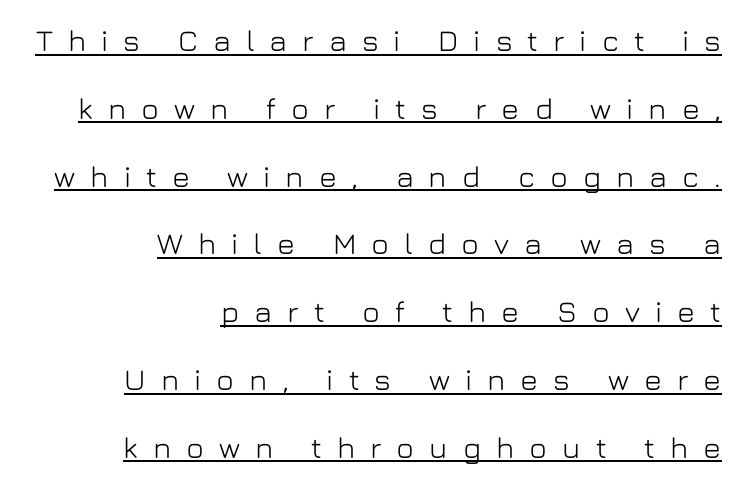
{"serif": "no", "italic": "no", "width": "normal", "stroke_contrast": "low", "x_height": "medium", "monospaced": "no", "underline": "yes", "align": "right", "line_spacing": "loose", "line_spacing_ratio": 2.26, "letter_spacing": "wide", "letter_spacing_em": 0.5, "glyph_px": 30}
